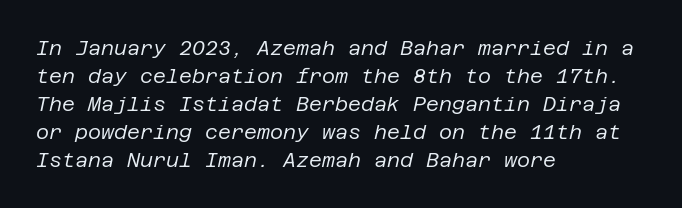
Each line starts at the same left margin while the right side varies. Heft: none added — not bold. Default kerning and tracking; the words read as compact shapes. Honestly, the row spacing looks completely unremarkable. Glance below the letters and you will spot only blank space.
